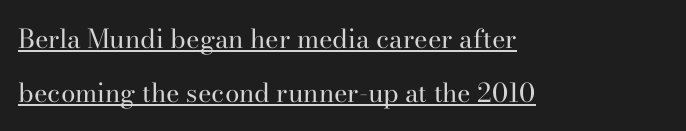
{"italic": "no", "bold": "no", "underline": "yes", "align": "left", "line_spacing": "loose", "line_spacing_ratio": 2.06, "letter_spacing": "normal", "letter_spacing_em": 0.0, "glyph_px": 26}
